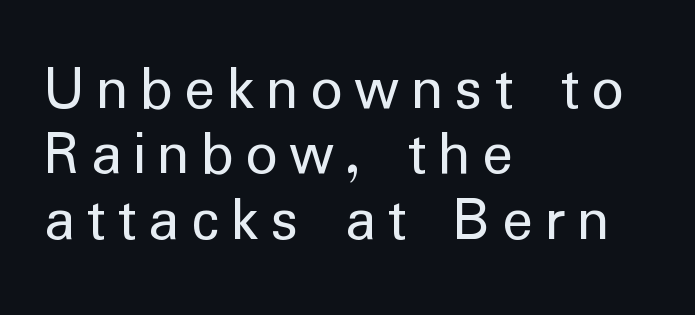
Q: Is the text bold? A: No.
Q: Is the text italic (slanted)? A: No, it is upright.
Q: Is the typeface a serif or a sans-serif typeface? A: Sans-serif.
Q: Is the text underlined? A: No.
Q: How is the paragraph aligned? A: Left-aligned.
Q: Is the spacing between lines tight, normal or loose? A: Tight.
Q: Width (condensed, normal, or wide)? A: Normal.
Q: Stroke contrast? A: Low.
Q: x-height? A: Medium.
Q: Monospaced? A: No.
